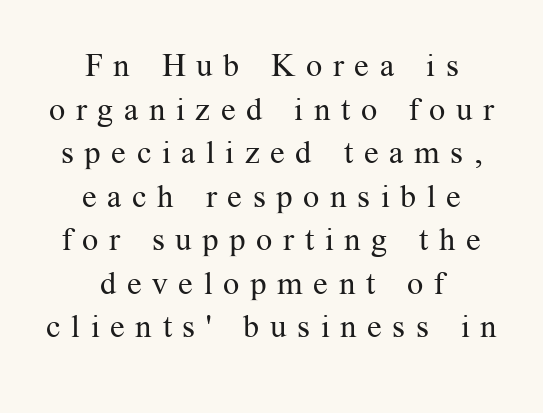
One glance says typical: line gaps are just what's usual. On a weight scale, this lands at 450 or below. The gaps between neighbouring characters are conspicuously large. The baseline area is clear.
